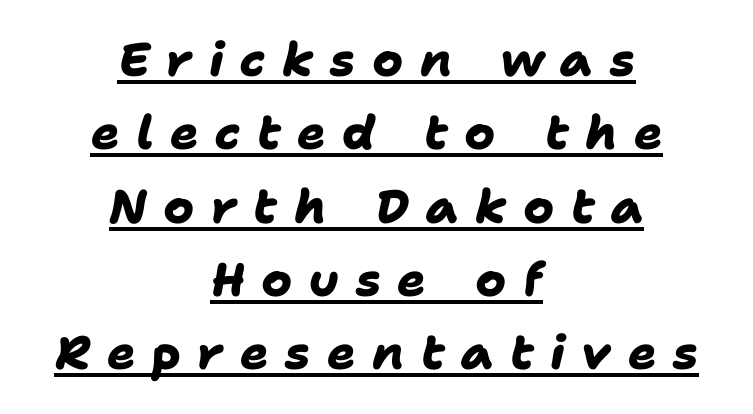
{"serif": "no", "bold": "yes", "weight": "heavy", "width": "normal", "stroke_contrast": "low", "x_height": "medium", "monospaced": "no", "underline": "yes", "align": "center", "line_spacing": "normal", "line_spacing_ratio": 1.56, "letter_spacing": "wide", "letter_spacing_em": 0.35, "glyph_px": 47}
